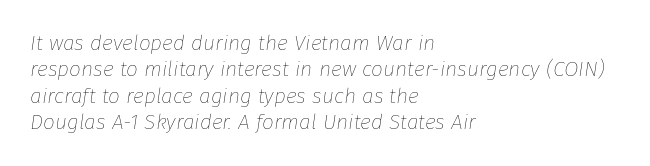
The image shows 21 px text type, italic (leaning right); set left-aligned, normal line spacing (1.26x), normal letter spacing, not underlined.
